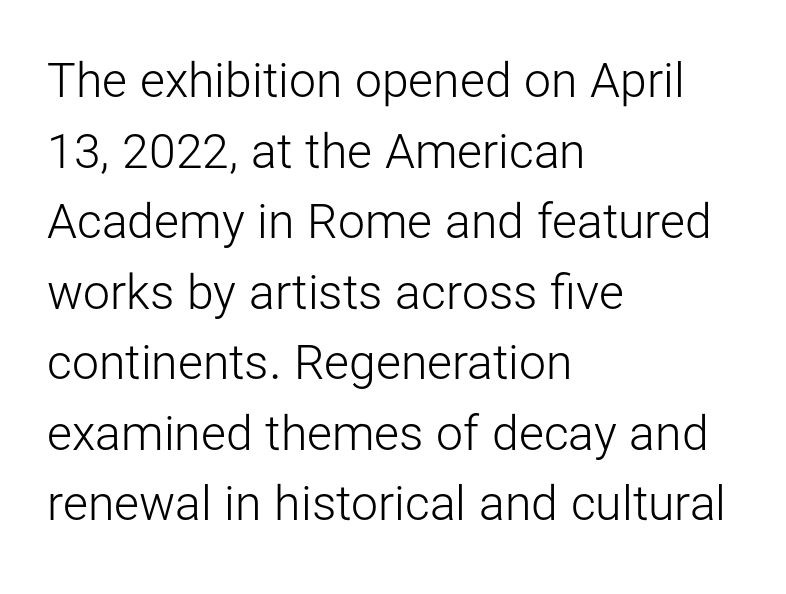
The block of text has a typical density, with ordinary space between rows. The strokes are not fattened; the text isn't bold. Each word holds together tightly as a unit, with standard inter-letter gaps. Spacing verdict: proportional, widths tailored to each character. A bare baseline throughout the passage. No italicization has been applied; the sample stays upright.
